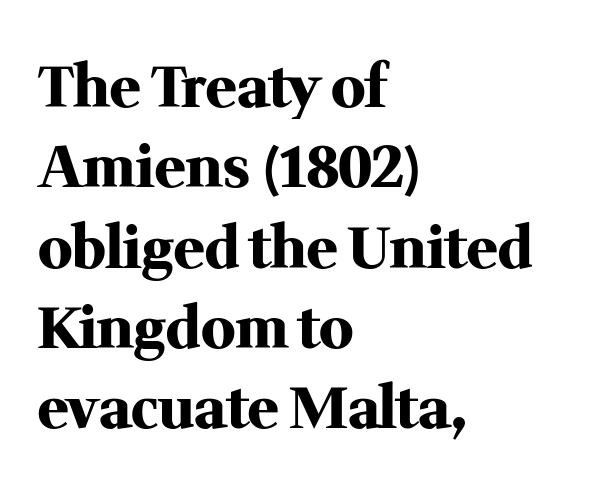
{"serif": "yes", "italic": "no", "bold": "yes", "weight": "heavy", "width": "normal", "stroke_contrast": "medium", "x_height": "medium", "monospaced": "no", "underline": "no", "align": "left", "line_spacing": "normal", "line_spacing_ratio": 1.41, "letter_spacing": "normal", "letter_spacing_em": 0.0, "glyph_px": 57}
